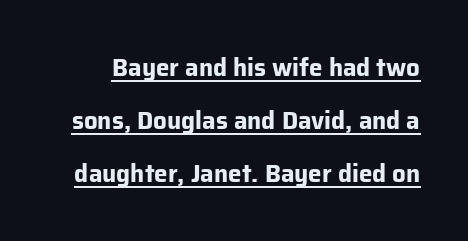
{"italic": "no", "bold": "yes", "underline": "yes", "line_spacing": "loose", "line_spacing_ratio": 2.2, "letter_spacing": "normal", "letter_spacing_em": 0.0, "glyph_px": 24}
